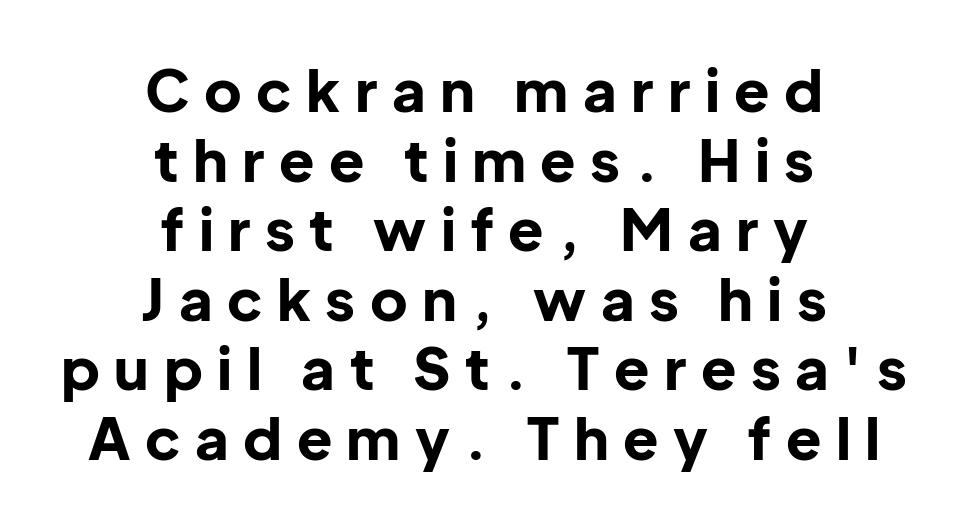
The image shows 58 px bold sans-serif type, upright; set centered, line spacing 1.2x, unusually wide letter spacing (+0.25 em), not underlined; low stroke contrast and a medium x-height.
